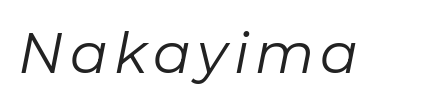
The image shows 56 px regular-weight type, italic (leaning right); set not underlined; low stroke contrast and a medium x-height.
